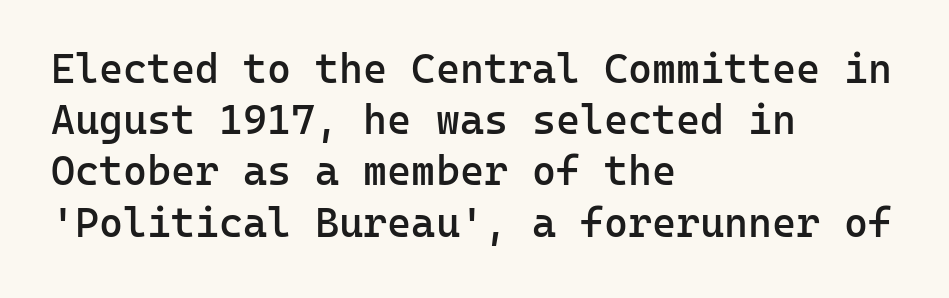
Q: Is the text bold? A: Semi-bold.
Q: Is the text italic (slanted)? A: No, it is upright.
Q: Is the typeface a serif or a sans-serif typeface? A: Sans-serif.
Q: Is the text underlined? A: No.
Q: How is the paragraph aligned? A: Left-aligned.
Q: Is the spacing between letters normal or unusually wide? A: Normal.
Q: Is the spacing between lines tight, normal or loose? A: Normal.
Q: Width (condensed, normal, or wide)? A: Normal.
Q: Stroke contrast? A: Low.
Q: x-height? A: Medium.
Q: Monospaced? A: Yes.
